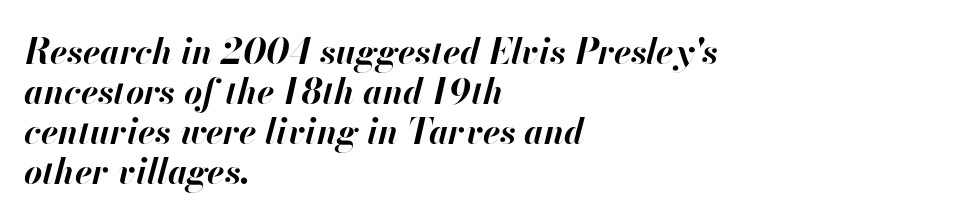
{"italic": "yes", "lean": "right", "slant_degrees": 13, "bold": "yes", "weight": "bold", "width": "normal", "stroke_contrast": "high", "x_height": "small", "monospaced": "no", "underline": "no", "align": "left", "line_spacing": "tight", "line_spacing_ratio": 1.14, "letter_spacing": "normal", "letter_spacing_em": 0.0, "glyph_px": 35}
